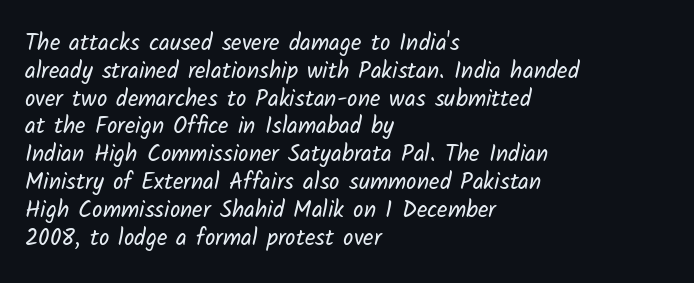
The image shows 23 px text type; set left-aligned, line spacing 1.21x, normal letter spacing, not underlined.
